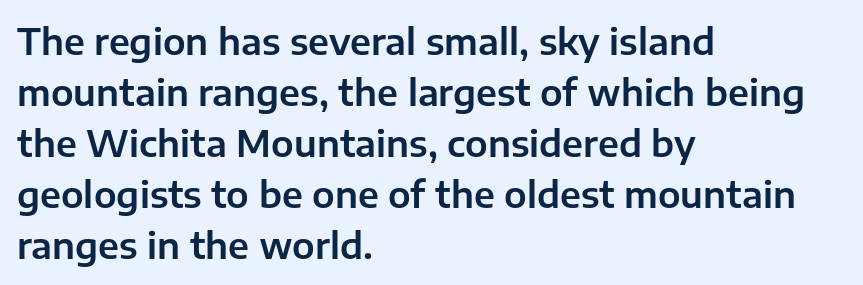
{"serif": "no", "italic": "no", "width": "normal", "stroke_contrast": "low", "x_height": "medium", "monospaced": "no", "underline": "no", "align": "left", "line_spacing": "normal", "line_spacing_ratio": 1.42, "letter_spacing": "normal", "letter_spacing_em": 0.0, "glyph_px": 36}
